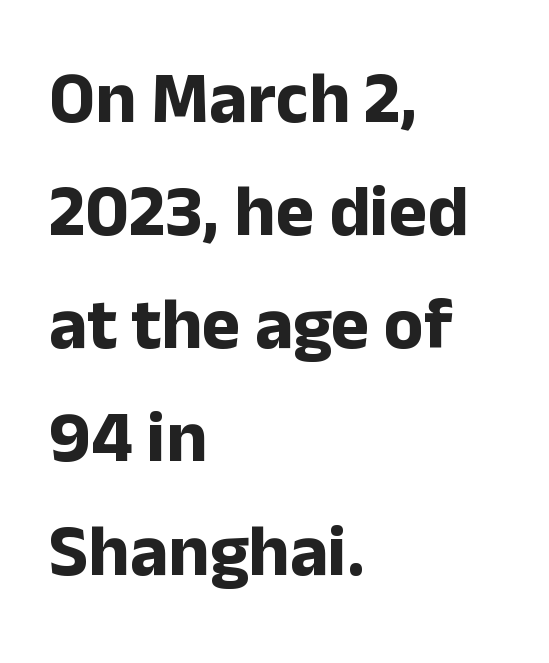
Q: Is the text bold? A: Yes.
Q: Is the text italic (slanted)? A: No, it is upright.
Q: Is the typeface a serif or a sans-serif typeface? A: Sans-serif.
Q: Is the text underlined? A: No.
Q: How is the paragraph aligned? A: Left-aligned.
Q: Is the spacing between letters normal or unusually wide? A: Normal.
Q: Is the spacing between lines tight, normal or loose? A: Normal.
Q: Width (condensed, normal, or wide)? A: Normal.
Q: Stroke contrast? A: Low.
Q: x-height? A: Medium.
Q: Monospaced? A: No.
